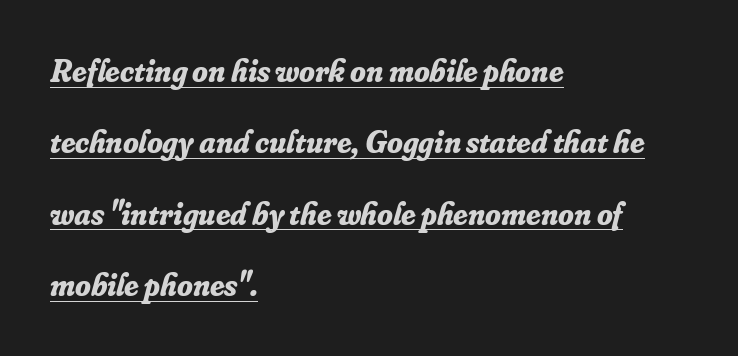
Characters are canted at an angle relative to the baseline's perpendicular. Summary of weight: heavy, a full bold. Unlike a clean sans, this face finishes its strokes with serifs. These lines are set flush left with a ragged right edge. Does a line run under the words? Yes, clearly. Spacing between characters is what you'd get straight out of the box.
